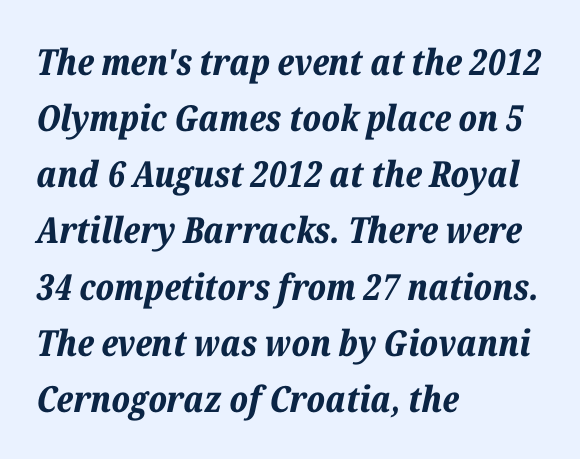
Compared with typical paragraphs, the rows here are spaced about the same. The glyphs are unaccompanied by any horizontal stroke below them. Designer's note — italics engaged. This sample is left-justified, so line endings fall wherever the words run out.
